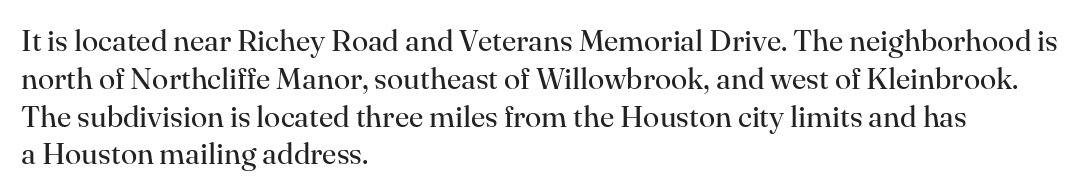
Q: Is the text bold? A: No.
Q: Is the text italic (slanted)? A: No, it is upright.
Q: Is the typeface a serif or a sans-serif typeface? A: Serif.
Q: Is the text underlined? A: No.
Q: How is the paragraph aligned? A: Left-aligned.
Q: Is the spacing between letters normal or unusually wide? A: Normal.
Q: Is the spacing between lines tight, normal or loose? A: Normal.
Q: Width (condensed, normal, or wide)? A: Normal.
Q: Stroke contrast? A: High.
Q: x-height? A: Small.
Q: Monospaced? A: No.
